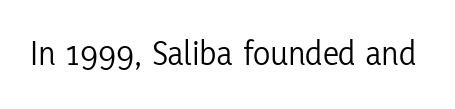
{"serif": "no", "italic": "no", "bold": "no", "weight": "light", "width": "condensed", "stroke_contrast": "low", "x_height": "medium", "monospaced": "no", "underline": "no", "letter_spacing": "normal", "letter_spacing_em": 0.0, "glyph_px": 36}
